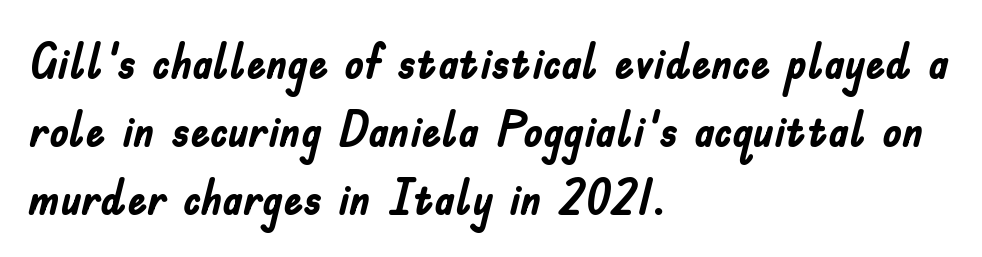
Q: Is the text bold? A: Yes.
Q: Is the text italic (slanted)? A: Yes.
Q: Is the typeface a serif or a sans-serif typeface? A: Sans-serif.
Q: Is the text underlined? A: No.
Q: How is the paragraph aligned? A: Left-aligned.
Q: Is the spacing between letters normal or unusually wide? A: Normal.
Q: Is the spacing between lines tight, normal or loose? A: Normal.
Q: Width (condensed, normal, or wide)? A: Condensed.
Q: Stroke contrast? A: Low.
Q: x-height? A: Small.
Q: Monospaced? A: No.
